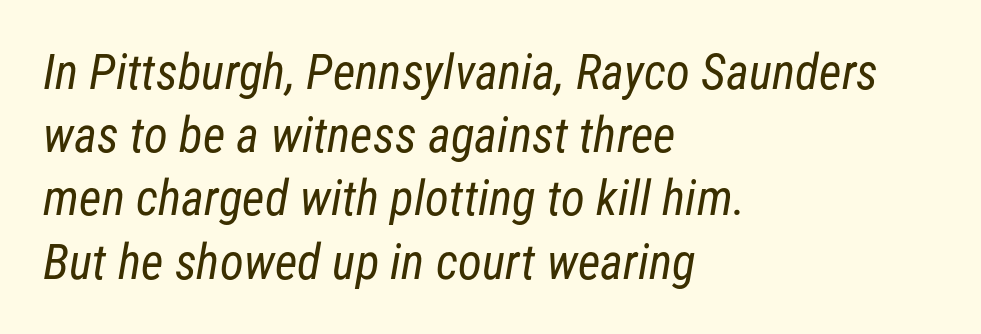
A student would call this left alignment; a typographer would say flush left, rag right. The area under the type is left untouched. This sample keeps an unexceptional amount of space between lines. Each letter's strokes conclude bluntly, with no projecting serifs. Is this a fixed-width face? No — the glyphs have proportional, varying widths.
